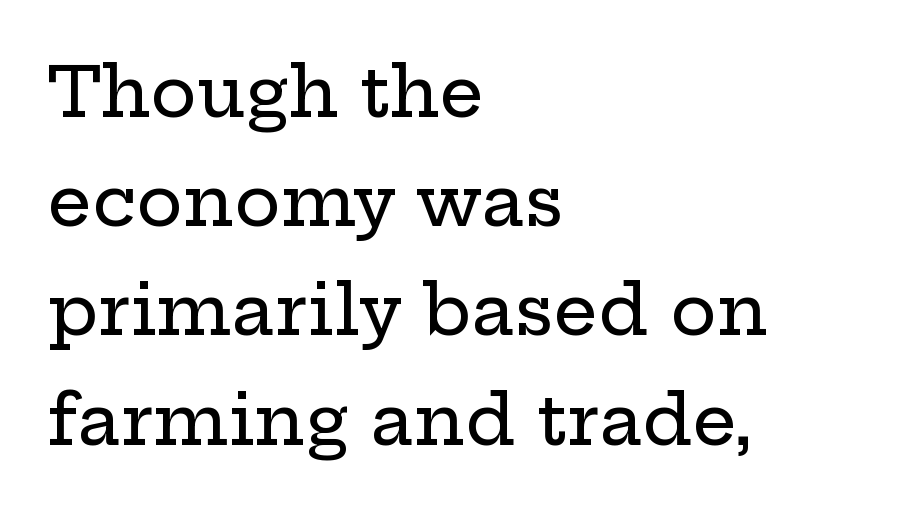
{"serif": "yes", "italic": "no", "width": "wide", "stroke_contrast": "low", "x_height": "medium", "monospaced": "no", "underline": "no", "align": "left", "line_spacing": "normal", "line_spacing_ratio": 1.56, "letter_spacing": "normal", "letter_spacing_em": 0.0, "glyph_px": 70}
